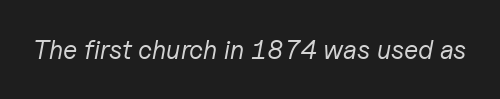
Q: Is the text bold? A: No.
Q: Is the text italic (slanted)? A: Yes, it leans right by about 11 degrees.
Q: Is the text underlined? A: No.
Q: Is the spacing between letters normal or unusually wide? A: Normal.
